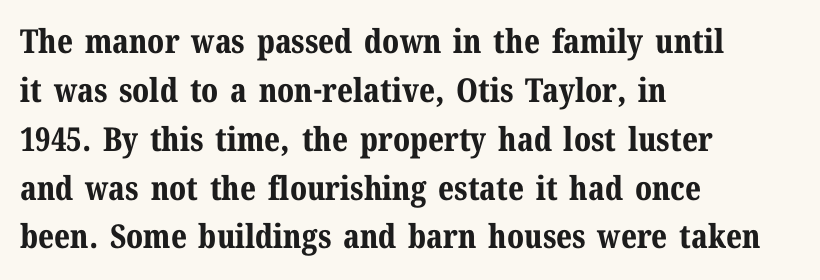
{"serif": "yes", "italic": "no", "bold": "yes", "weight": "bold", "width": "normal", "stroke_contrast": "medium", "x_height": "medium", "monospaced": "no", "underline": "no", "align": "left", "line_spacing": "normal", "line_spacing_ratio": 1.48, "letter_spacing": "normal", "letter_spacing_em": 0.0, "glyph_px": 33}
